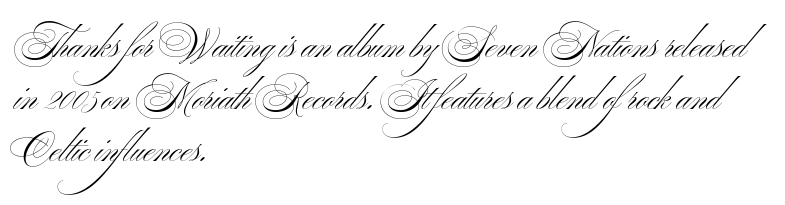
Q: Is the text bold? A: No.
Q: Is the text italic (slanted)? A: Yes.
Q: Is the typeface a serif or a sans-serif typeface? A: Sans-serif.
Q: Is the text underlined? A: No.
Q: How is the paragraph aligned? A: Left-aligned.
Q: Is the spacing between letters normal or unusually wide? A: Normal.
Q: Is the spacing between lines tight, normal or loose? A: Normal.
Q: Width (condensed, normal, or wide)? A: Wide.
Q: Stroke contrast? A: Medium.
Q: x-height? A: Small.
Q: Monospaced? A: No.
